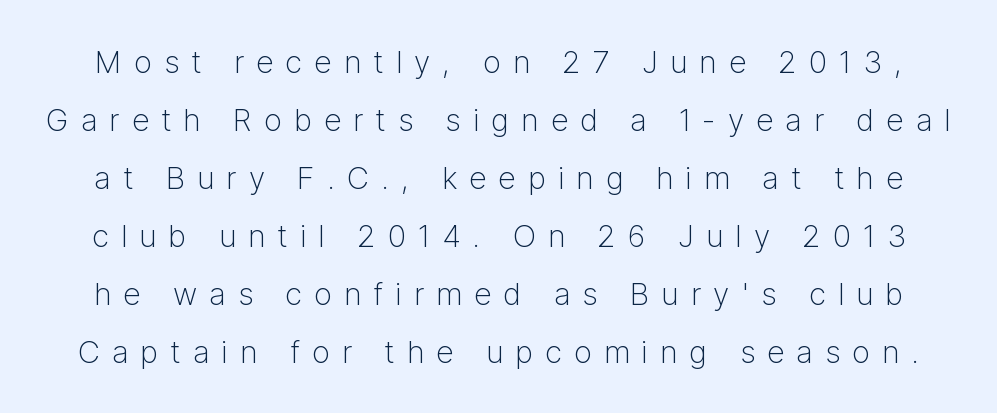
The image shows 31 px light sans-serif type, upright; set line spacing 1.87x, unusually wide letter spacing (+0.39 em), not underlined; low stroke contrast and a medium x-height.
